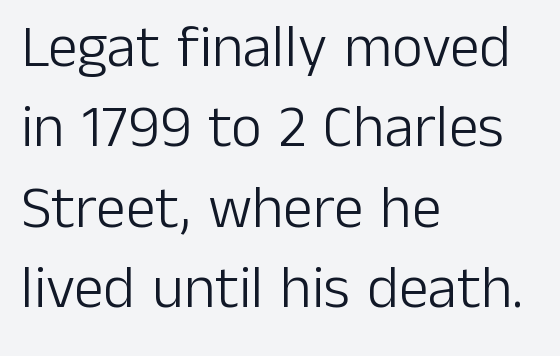
The image shows 60 px light sans-serif type, upright; set left-aligned, normal line spacing (1.34x), normal letter spacing, not underlined; low stroke contrast and a medium x-height.
